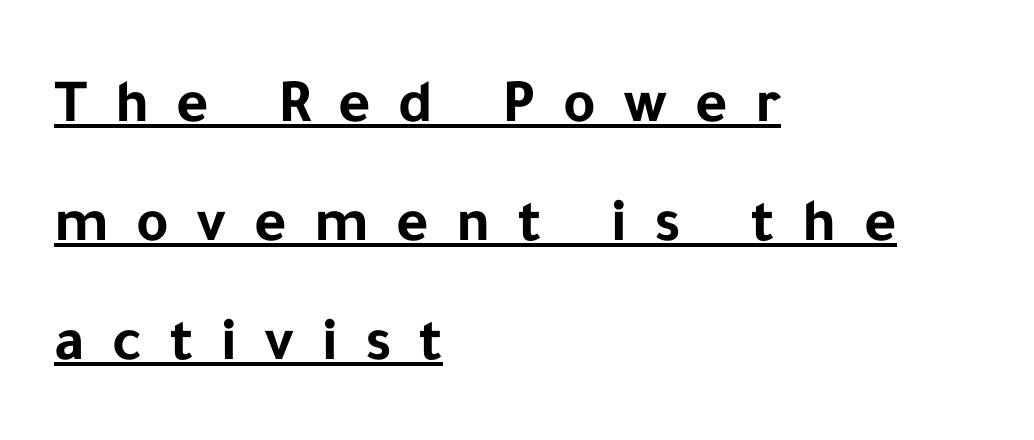
Q: Is the text bold? A: Yes.
Q: Is the text italic (slanted)? A: No, it is upright.
Q: Is the typeface a serif or a sans-serif typeface? A: Sans-serif.
Q: Is the text underlined? A: Yes.
Q: How is the paragraph aligned? A: Left-aligned.
Q: Is the spacing between letters normal or unusually wide? A: Unusually wide.
Q: Is the spacing between lines tight, normal or loose? A: Loose.
Q: Width (condensed, normal, or wide)? A: Normal.
Q: Stroke contrast? A: Low.
Q: x-height? A: Medium.
Q: Monospaced? A: No.
